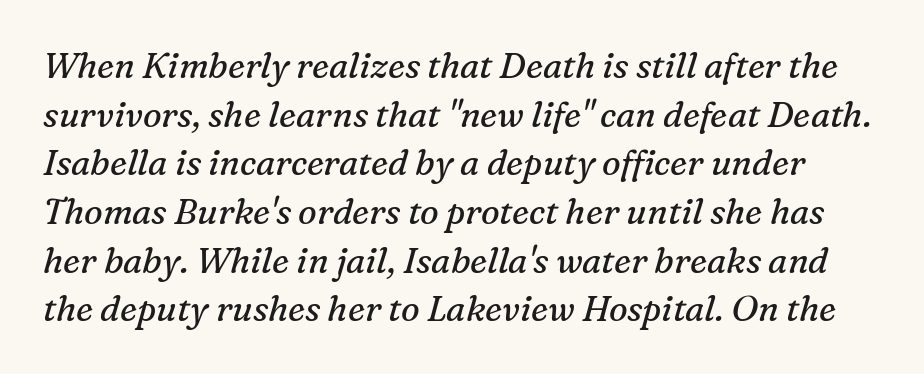
{"serif": "yes", "italic": "yes", "lean": "right", "slant_degrees": 16, "bold": "no", "weight": "regular", "width": "normal", "stroke_contrast": "medium", "x_height": "medium", "monospaced": "no", "underline": "no", "line_spacing": "normal", "line_spacing_ratio": 1.39, "letter_spacing": "normal", "letter_spacing_em": 0.0, "glyph_px": 35}
